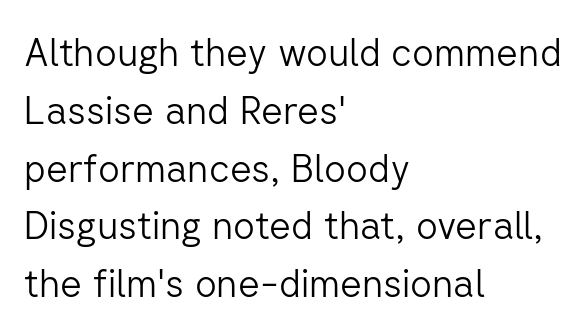
Q: Is the text bold? A: No.
Q: Is the text italic (slanted)? A: No, it is upright.
Q: Is the typeface a serif or a sans-serif typeface? A: Sans-serif.
Q: Is the text underlined? A: No.
Q: How is the paragraph aligned? A: Left-aligned.
Q: Is the spacing between letters normal or unusually wide? A: Normal.
Q: Is the spacing between lines tight, normal or loose? A: Normal.
Q: Width (condensed, normal, or wide)? A: Normal.
Q: Stroke contrast? A: Low.
Q: x-height? A: Medium.
Q: Monospaced? A: No.
